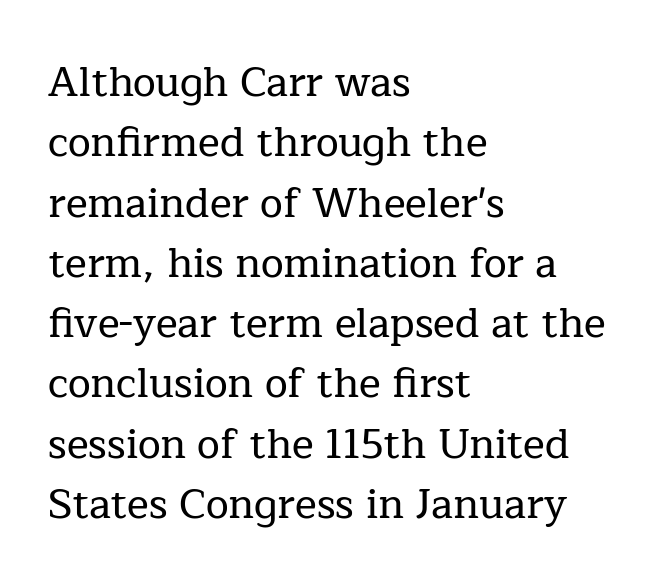
Q: Is the text italic (slanted)? A: No, it is upright.
Q: Is the typeface a serif or a sans-serif typeface? A: Serif.
Q: Is the text underlined? A: No.
Q: How is the paragraph aligned? A: Left-aligned.
Q: Is the spacing between letters normal or unusually wide? A: Normal.
Q: Is the spacing between lines tight, normal or loose? A: Normal.
Q: Width (condensed, normal, or wide)? A: Normal.
Q: Stroke contrast? A: Low.
Q: x-height? A: Medium.
Q: Monospaced? A: No.
